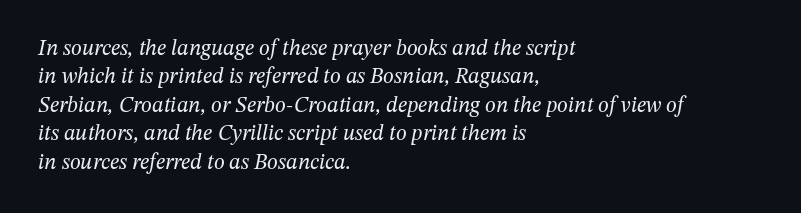
Q: Is the text bold? A: No.
Q: Is the text italic (slanted)? A: Yes, it leans right by about 12 degrees.
Q: Is the text underlined? A: No.
Q: How is the paragraph aligned? A: Left-aligned.
Q: Is the spacing between letters normal or unusually wide? A: Normal.
Q: Is the spacing between lines tight, normal or loose? A: Normal.
